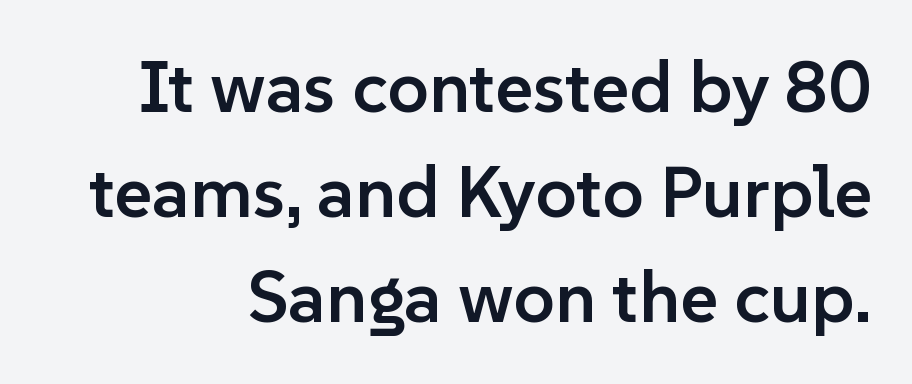
{"serif": "no", "italic": "no", "bold": "semi", "weight": "semibold", "width": "normal", "stroke_contrast": "low", "x_height": "medium", "monospaced": "no", "underline": "no", "align": "right", "line_spacing": "normal", "line_spacing_ratio": 1.44, "letter_spacing": "normal", "letter_spacing_em": 0.0, "glyph_px": 73}
